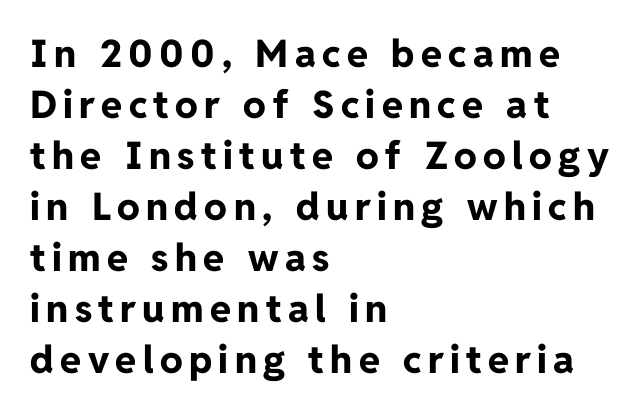
Note the varied advance widths — an 'i' is clearly narrower than an 'm'. The lettering holds an erect, upright posture throughout. Heavy-handed strokes throughout: this text is bold. The passage shown is typeset with a sans-serif family. Line starts are locked; line ends wander. A normal amount of white space separates one row of letters from the next.
